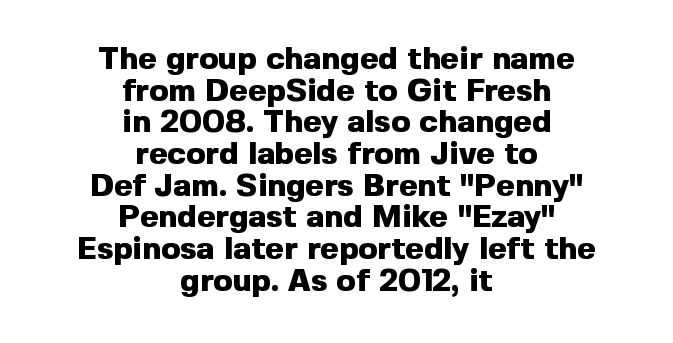
Q: Is the text bold? A: Yes.
Q: Is the text italic (slanted)? A: No, it is upright.
Q: Is the typeface a serif or a sans-serif typeface? A: Sans-serif.
Q: Is the text underlined? A: No.
Q: How is the paragraph aligned? A: Centered.
Q: Is the spacing between letters normal or unusually wide? A: Normal.
Q: Is the spacing between lines tight, normal or loose? A: Tight.
Q: Width (condensed, normal, or wide)? A: Normal.
Q: x-height? A: Medium.
Q: Monospaced? A: No.
